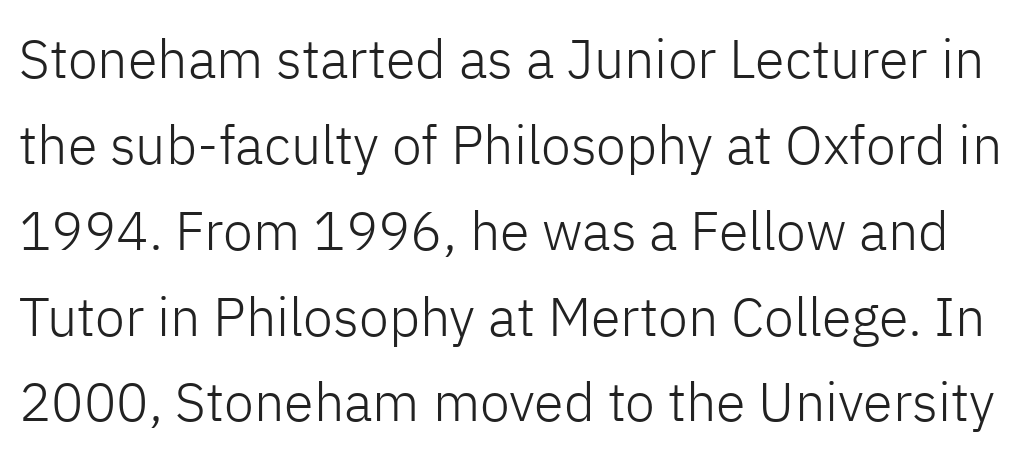
Q: Is the text bold? A: No.
Q: Is the text italic (slanted)? A: No, it is upright.
Q: Is the typeface a serif or a sans-serif typeface? A: Sans-serif.
Q: Is the text underlined? A: No.
Q: Is the spacing between letters normal or unusually wide? A: Normal.
Q: Is the spacing between lines tight, normal or loose? A: Normal.
Q: Width (condensed, normal, or wide)? A: Normal.
Q: Stroke contrast? A: Low.
Q: x-height? A: Medium.
Q: Monospaced? A: No.
